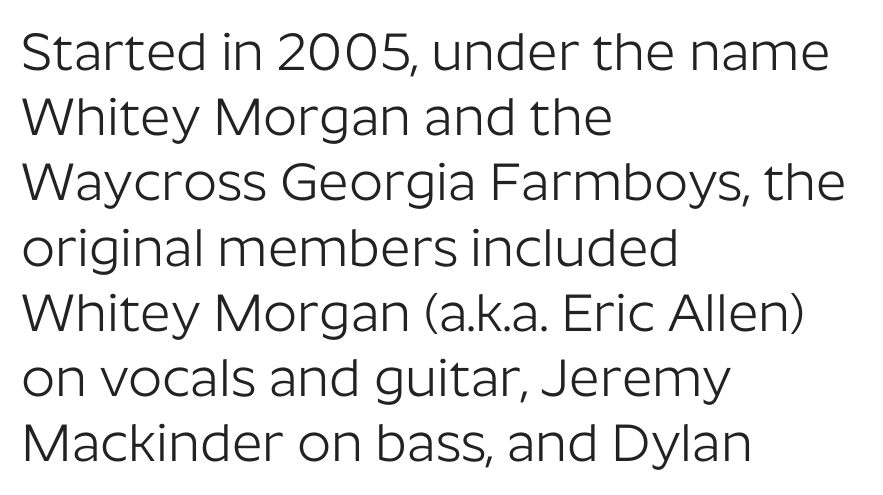
The image shows 53 px light sans-serif type, upright; set left-aligned, line spacing 1.23x, normal letter spacing, not underlined; low stroke contrast and a medium x-height.
